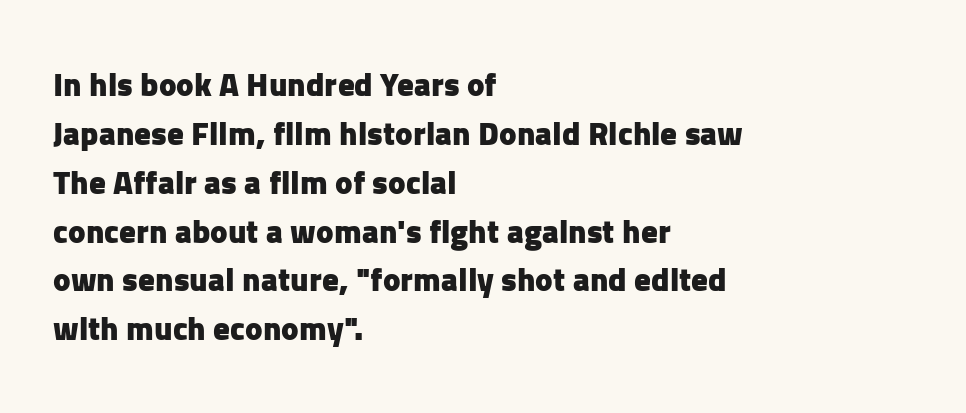
{"serif": "no", "italic": "no", "bold": "yes", "weight": "heavy", "width": "normal", "stroke_contrast": "low", "x_height": "medium", "monospaced": "no", "underline": "no", "align": "left", "line_spacing": "normal", "line_spacing_ratio": 1.48, "letter_spacing": "normal", "letter_spacing_em": 0.0, "glyph_px": 33}
